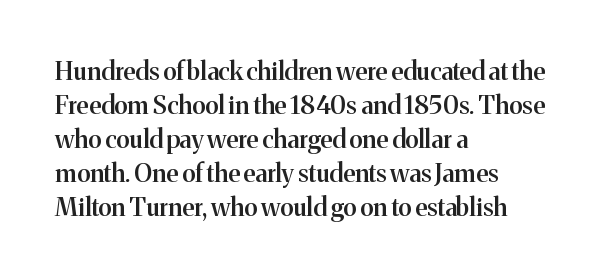
Q: Is the text bold? A: Semi-bold.
Q: Is the text italic (slanted)? A: No, it is upright.
Q: Is the text underlined? A: No.
Q: How is the paragraph aligned? A: Left-aligned.
Q: Is the spacing between letters normal or unusually wide? A: Normal.
Q: Is the spacing between lines tight, normal or loose? A: Normal.
